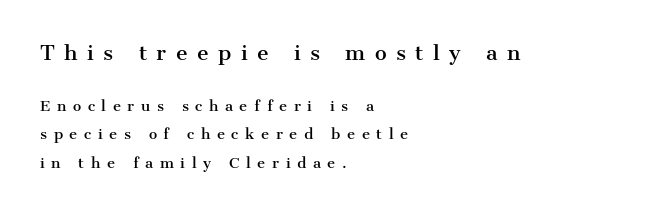
Rendered with straight, roman letterforms. The tracking jumps out immediately: characters are airy and widely separated. The designer dialed line spacing up above the default. The words here are not underlined.
